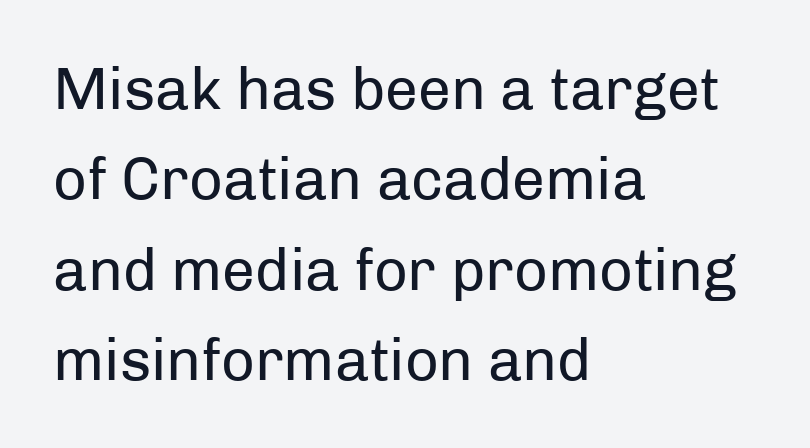
The image shows 59 px regular-weight sans-serif type, upright; set left-aligned, normal line spacing (1.53x), normal letter spacing, not underlined; low stroke contrast and a medium x-height.
